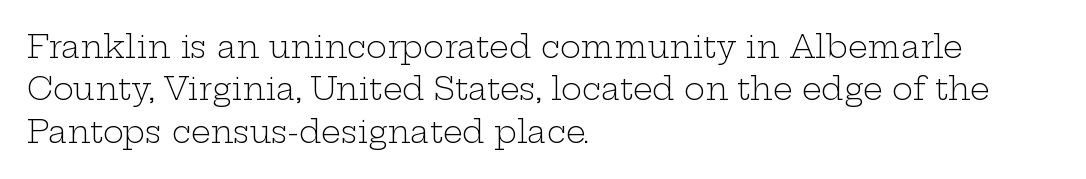
{"serif": "yes", "italic": "no", "bold": "no", "weight": "light", "width": "wide", "stroke_contrast": "low", "x_height": "medium", "monospaced": "no", "underline": "no", "align": "left", "line_spacing": "normal", "line_spacing_ratio": 1.37, "letter_spacing": "normal", "letter_spacing_em": 0.0, "glyph_px": 31}
